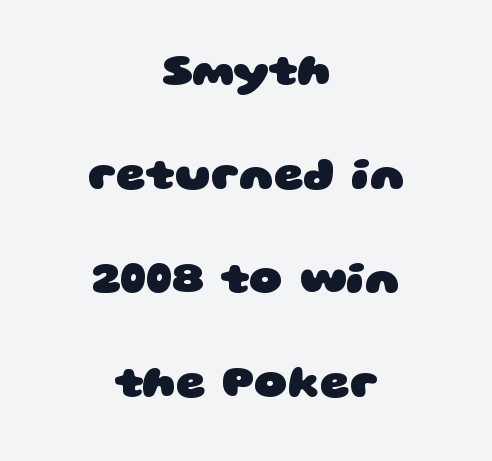
The image shows 46 px heavy, wide sans-serif type; set centered, loose line spacing (2.26x), normal letter spacing, not underlined; low stroke contrast and a large x-height.
